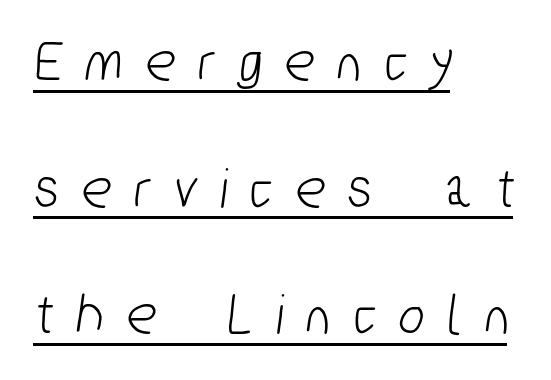
Q: Is the typeface a serif or a sans-serif typeface? A: Sans-serif.
Q: Is the text underlined? A: Yes.
Q: How is the paragraph aligned? A: Left-aligned.
Q: Is the spacing between letters normal or unusually wide? A: Unusually wide.
Q: Is the spacing between lines tight, normal or loose? A: Loose.
Q: Width (condensed, normal, or wide)? A: Condensed.
Q: Stroke contrast? A: Low.
Q: x-height? A: Medium.
Q: Monospaced? A: No.
